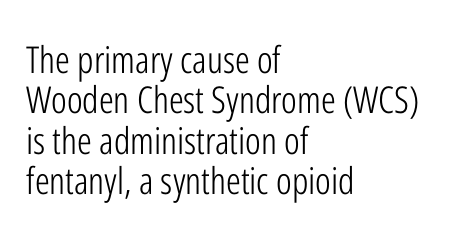
{"serif": "no", "italic": "no", "bold": "no", "weight": "light", "width": "condensed", "stroke_contrast": "low", "x_height": "medium", "monospaced": "no", "underline": "no", "align": "left", "line_spacing": "tight", "line_spacing_ratio": 1.09, "letter_spacing": "normal", "letter_spacing_em": 0.0, "glyph_px": 37}
